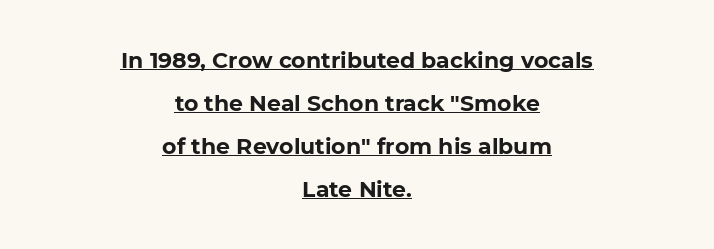
Q: Is the text bold? A: Yes.
Q: Is the text italic (slanted)? A: No, it is upright.
Q: Is the text underlined? A: Yes.
Q: How is the paragraph aligned? A: Centered.
Q: Is the spacing between letters normal or unusually wide? A: Normal.
Q: Is the spacing between lines tight, normal or loose? A: Loose.
